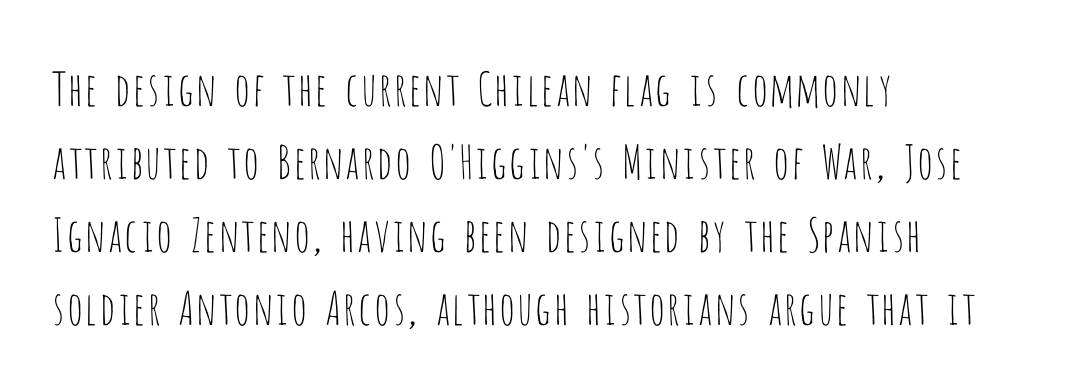
This reads as an unemphasized weight, regular at the heaviest. How are the letters spaced? Ordinarily, with no added tracking. Check under the words: just untouched page. Notice how the stems are strictly vertical — no italics here. You can tell from the bare stems that sans-serif type was used. The rows are spaced the way most documents space them.
